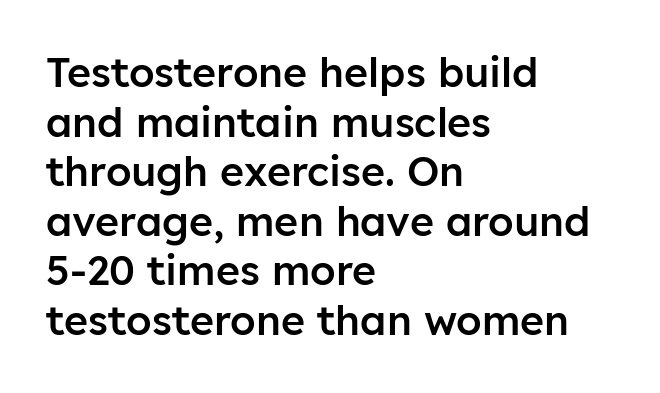
The foot of each line stays bare and open. One-word summary of the alignment: left. Check where the strokes stop: nothing finishes them off — pure sans. Summary of weight: moderately heavy, a semibold. Do the letters lean? They stand straight. Each letter keeps its own natural width here, so spacing adapts to shape.
